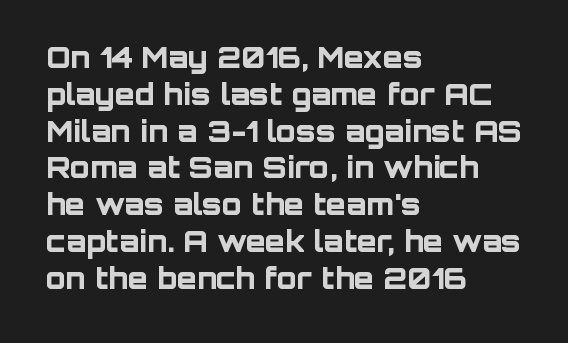
{"serif": "no", "italic": "no", "bold": "yes", "weight": "bold", "width": "normal", "stroke_contrast": "low", "x_height": "large", "monospaced": "no", "underline": "no", "align": "left", "line_spacing": "normal", "line_spacing_ratio": 1.27, "letter_spacing": "normal", "letter_spacing_em": 0.0, "glyph_px": 29}
